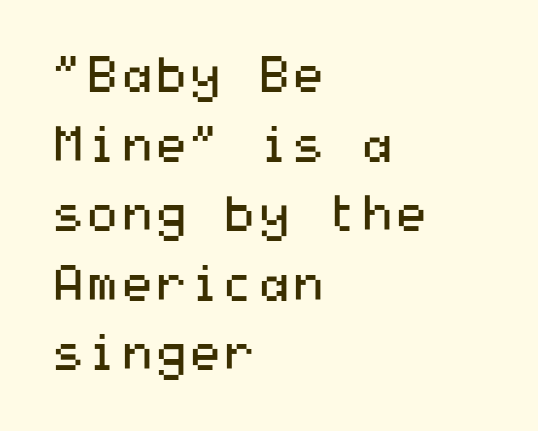
The characters display no serif detailing; their extremities are plain. These lines keep a tight, regular rhythm from letter to letter. The leading is moderate, giving the passage an even texture. Clear beneath every line of the passage.
